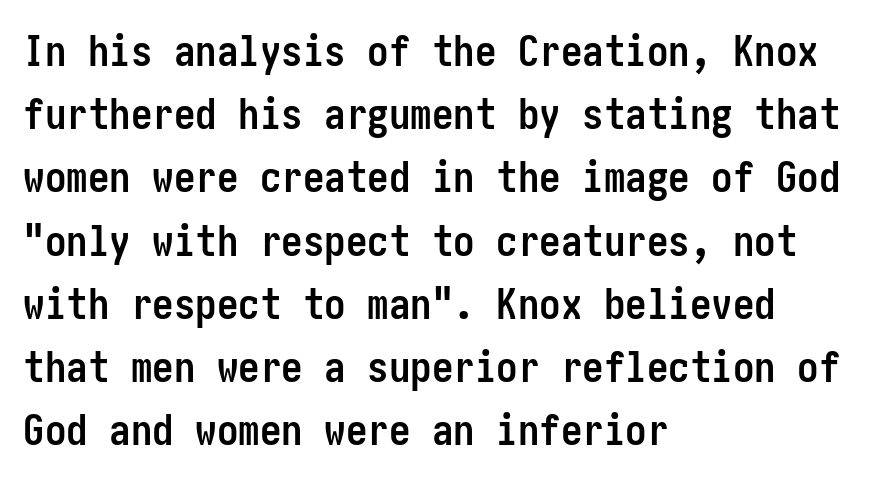
{"serif": "no", "italic": "no", "bold": "yes", "weight": "semibold", "width": "condensed", "stroke_contrast": "low", "x_height": "medium", "underline": "no", "align": "left", "line_spacing": "normal", "line_spacing_ratio": 1.47, "letter_spacing": "normal", "letter_spacing_em": 0.0, "glyph_px": 43}
